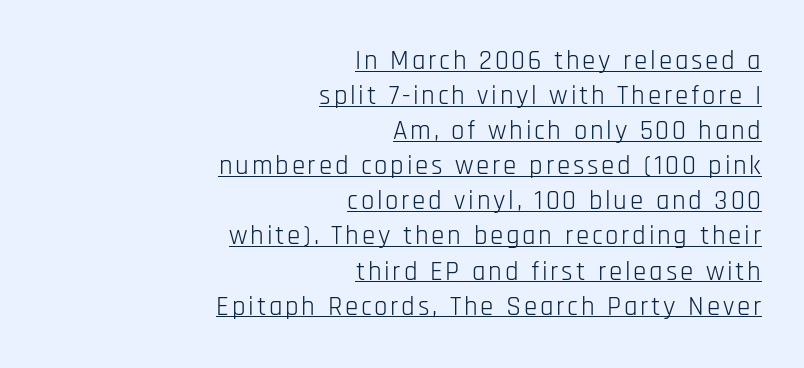
{"italic": "no", "bold": "no", "underline": "yes", "align": "right", "line_spacing": "normal", "line_spacing_ratio": 1.3, "glyph_px": 27}
